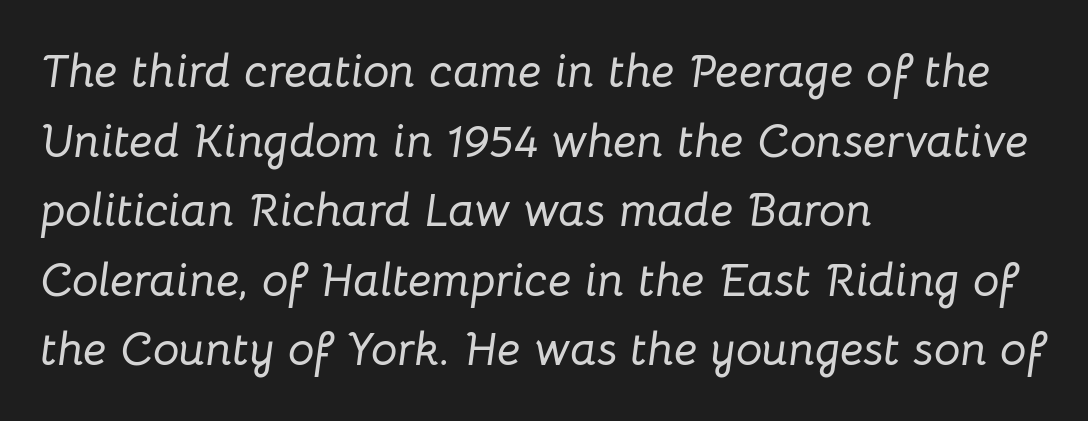
Q: Is the text italic (slanted)? A: Yes, it leans right by about 8 degrees.
Q: Is the text underlined? A: No.
Q: How is the paragraph aligned? A: Left-aligned.
Q: Is the spacing between letters normal or unusually wide? A: Normal.
Q: Is the spacing between lines tight, normal or loose? A: Normal.
Q: Width (condensed, normal, or wide)? A: Normal.
Q: Stroke contrast? A: Low.
Q: x-height? A: Medium.
Q: Monospaced? A: No.
